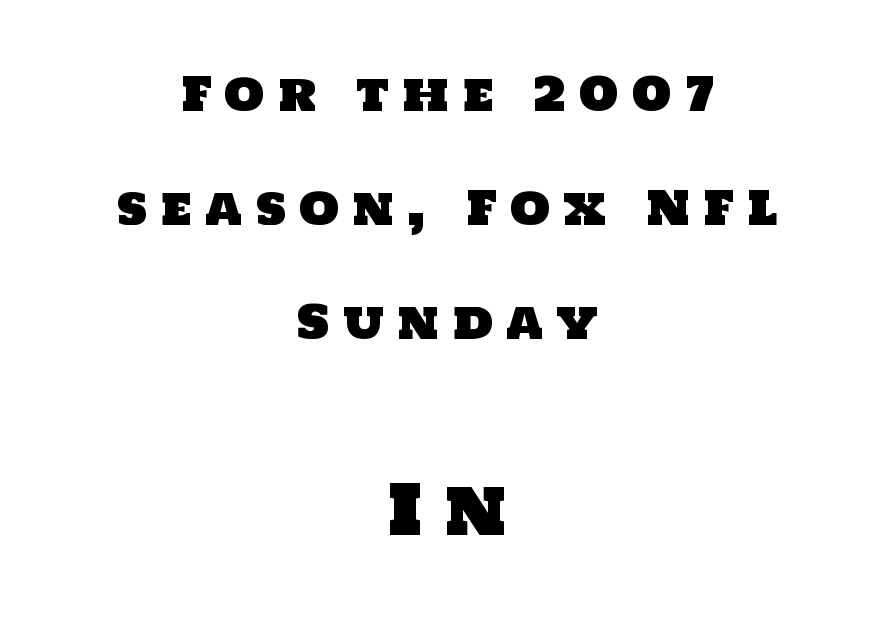
Which margin do the lines hug? Neither — every line sits in the middle. This sample has the flowing, uneven cadence of proportional lettering. Type size steps up from the first block to the second. Notice the wide empty band between every row — that's loose leading. Just letters on the line, the space beneath them empty.
